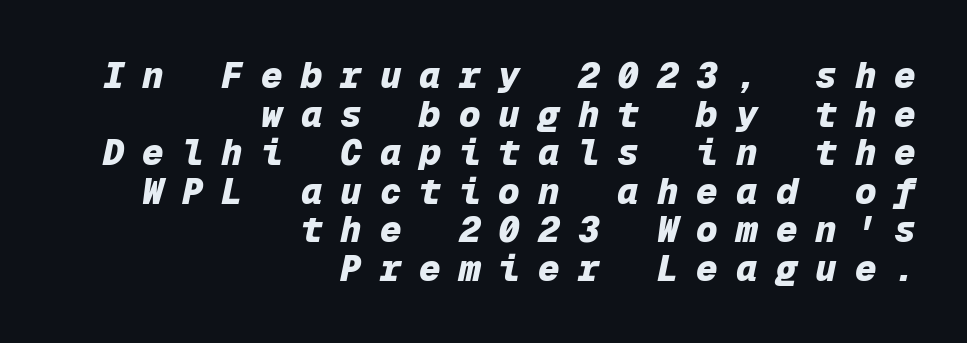
Q: Is the text bold? A: Yes.
Q: Is the text italic (slanted)? A: Yes, it leans right by about 12 degrees.
Q: Is the text underlined? A: No.
Q: How is the paragraph aligned? A: Right-aligned.
Q: Is the spacing between letters normal or unusually wide? A: Unusually wide.
Q: Is the spacing between lines tight, normal or loose? A: Tight.
Q: Width (condensed, normal, or wide)? A: Normal.
Q: Stroke contrast? A: Low.
Q: x-height? A: Medium.
Q: Monospaced? A: Yes.
